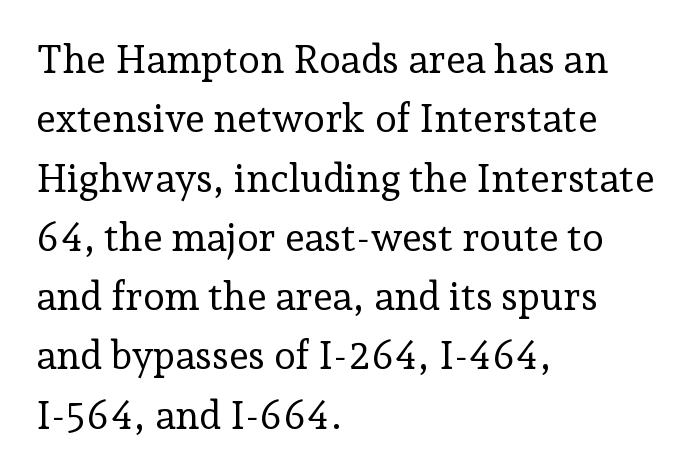
The image shows 39 px regular-weight serif type, upright; set left-aligned, normal line spacing (1.52x), normal letter spacing, not underlined; low stroke contrast and a medium x-height.
